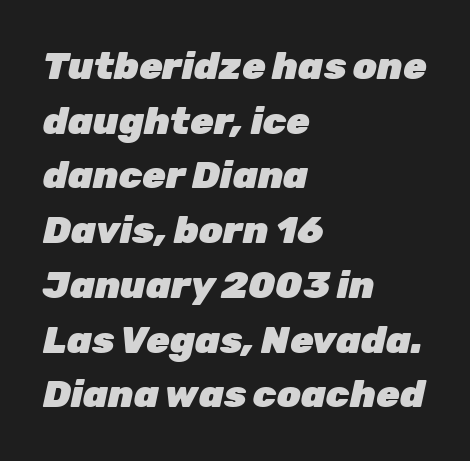
{"italic": "yes", "lean": "right", "slant_degrees": 12, "bold": "yes", "weight": "heavy", "width": "normal", "stroke_contrast": "low", "x_height": "medium", "monospaced": "no", "underline": "no", "align": "left", "line_spacing": "normal", "line_spacing_ratio": 1.44, "letter_spacing": "normal", "letter_spacing_em": 0.0, "glyph_px": 38}
